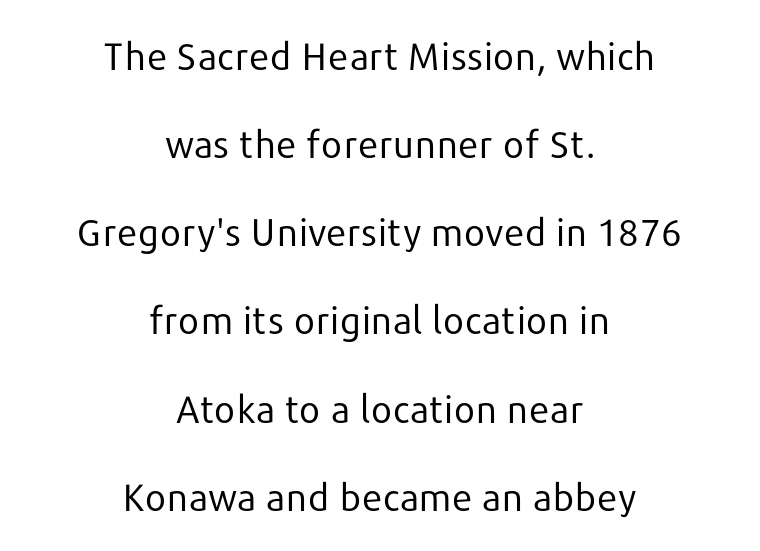
The image shows 38 px regular-weight sans-serif type, upright; set centered, loose line spacing (2.32x), normal letter spacing, not underlined; low stroke contrast and a medium x-height.
